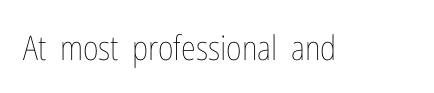
Heft: none added — not bold. The letters stand straight up with perfectly vertical stems. Note the varied advance widths — an 'i' is clearly narrower than an 'm'. Bare-footed words on every line. Tracking here is standard; glyphs follow each other at the usual distance.
